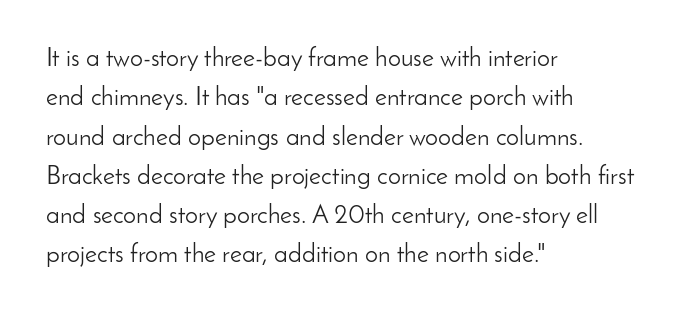
The image shows 26 px text type, upright; set left-aligned, normal line spacing (1.51x), normal letter spacing, not underlined.
